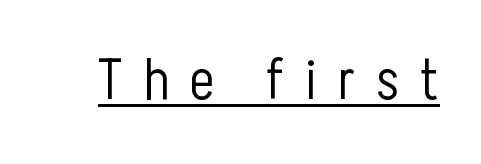
{"serif": "no", "italic": "no", "bold": "no", "weight": "light", "width": "condensed", "stroke_contrast": "low", "x_height": "medium", "monospaced": "no", "underline": "yes", "letter_spacing": "wide", "letter_spacing_em": 0.37, "glyph_px": 57}
